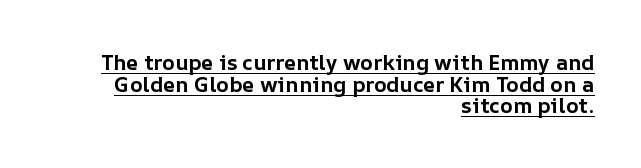
The image shows 21 px bold type, upright; set right-aligned, tight line spacing (1.03x), normal letter spacing, underlined.
